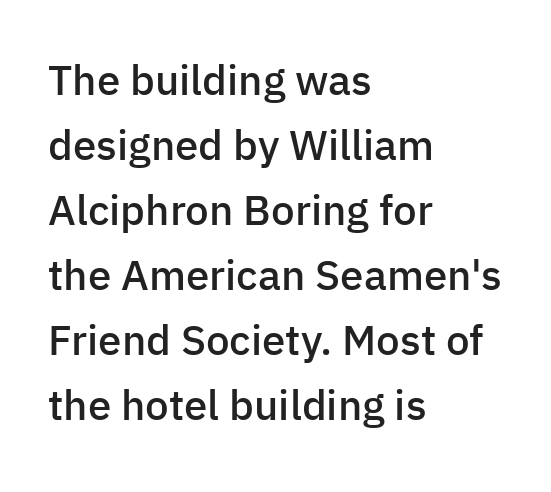
Q: Is the text bold? A: Semi-bold.
Q: Is the text italic (slanted)? A: No, it is upright.
Q: Is the typeface a serif or a sans-serif typeface? A: Sans-serif.
Q: Is the text underlined? A: No.
Q: How is the paragraph aligned? A: Left-aligned.
Q: Is the spacing between letters normal or unusually wide? A: Normal.
Q: Is the spacing between lines tight, normal or loose? A: Normal.
Q: Width (condensed, normal, or wide)? A: Normal.
Q: Stroke contrast? A: Low.
Q: x-height? A: Medium.
Q: Monospaced? A: No.
